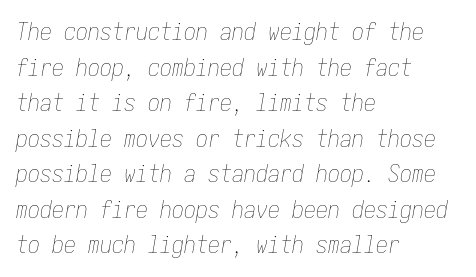
Q: Is the text bold? A: No.
Q: Is the text italic (slanted)? A: Yes, it leans right by about 10 degrees.
Q: Is the text underlined? A: No.
Q: How is the paragraph aligned? A: Left-aligned.
Q: Is the spacing between letters normal or unusually wide? A: Normal.
Q: Is the spacing between lines tight, normal or loose? A: Normal.
